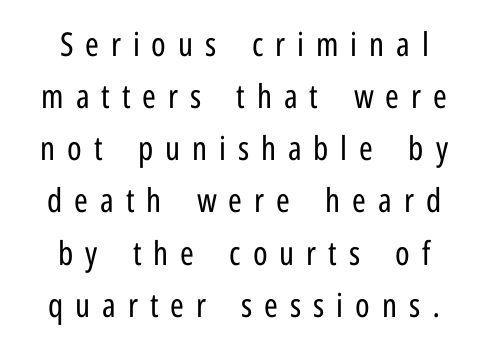
The image shows 33 px regular-weight, condensed sans-serif type, upright; set centered, normal line spacing (1.58x), unusually wide letter spacing (+0.36 em), not underlined; low stroke contrast and a medium x-height.
